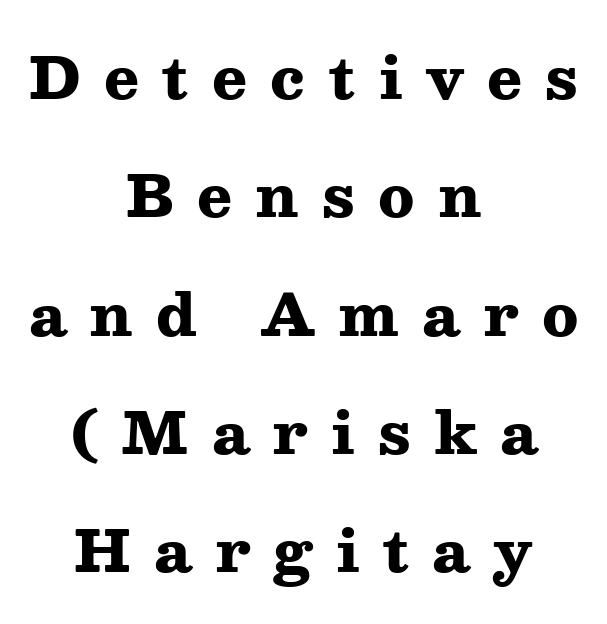
Q: Is the text bold? A: Yes.
Q: Is the text italic (slanted)? A: No, it is upright.
Q: Is the typeface a serif or a sans-serif typeface? A: Serif.
Q: Is the text underlined? A: No.
Q: How is the paragraph aligned? A: Centered.
Q: Is the spacing between letters normal or unusually wide? A: Unusually wide.
Q: Is the spacing between lines tight, normal or loose? A: Loose.
Q: Width (condensed, normal, or wide)? A: Wide.
Q: Stroke contrast? A: Medium.
Q: x-height? A: Medium.
Q: Monospaced? A: No.
